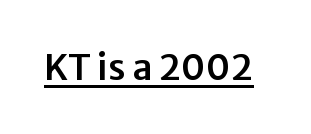
{"serif": "no", "italic": "no", "width": "normal", "stroke_contrast": "low", "x_height": "medium", "monospaced": "no", "underline": "yes", "letter_spacing": "normal", "letter_spacing_em": 0.0, "glyph_px": 36}
